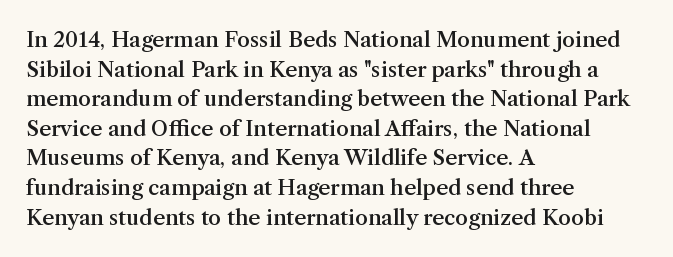
The image shows 21 px text type, upright; set left-aligned, normal line spacing (1.41x), normal letter spacing, not underlined.
